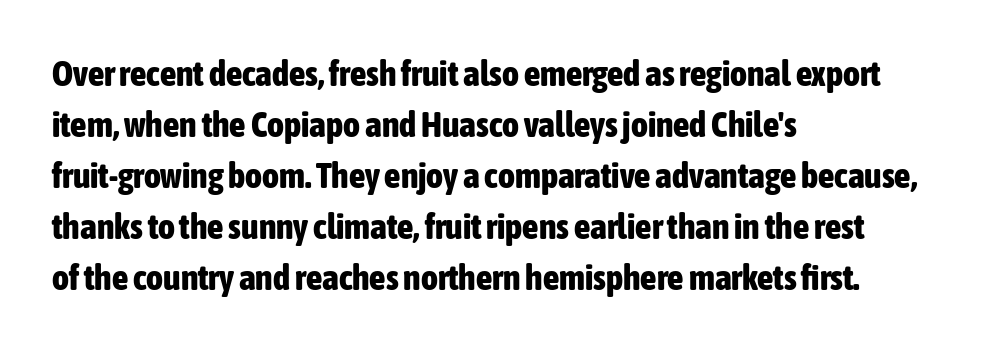
Quick note: interline space is typical. The passage shown is emphatically bold. Rule under the text: the space is simply empty. The letterforms sit shoulder to shoulder at normal distance.
